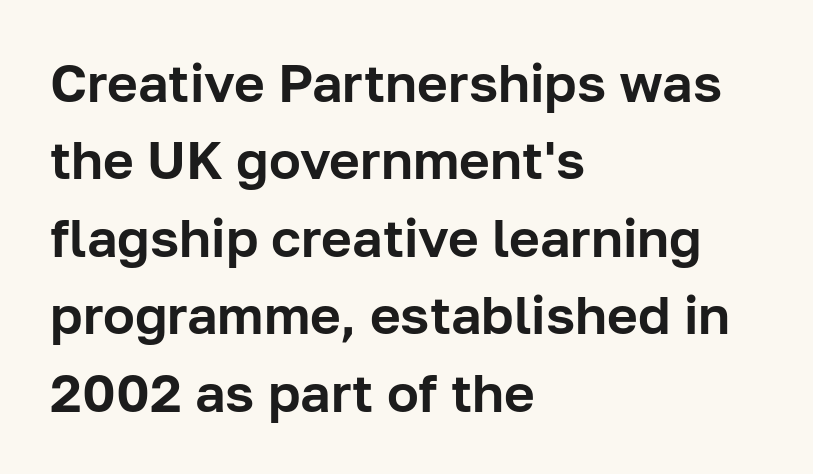
Q: Is the text italic (slanted)? A: No, it is upright.
Q: Is the typeface a serif or a sans-serif typeface? A: Sans-serif.
Q: Is the text underlined? A: No.
Q: How is the paragraph aligned? A: Left-aligned.
Q: Is the spacing between letters normal or unusually wide? A: Normal.
Q: Is the spacing between lines tight, normal or loose? A: Normal.
Q: Width (condensed, normal, or wide)? A: Normal.
Q: Stroke contrast? A: Low.
Q: x-height? A: Medium.
Q: Monospaced? A: No.
